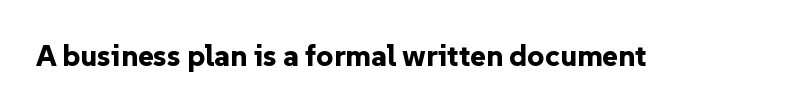
{"serif": "no", "italic": "no", "bold": "yes", "weight": "bold", "width": "normal", "stroke_contrast": "low", "x_height": "medium", "monospaced": "no", "underline": "no", "letter_spacing": "normal", "letter_spacing_em": 0.0, "glyph_px": 30}
